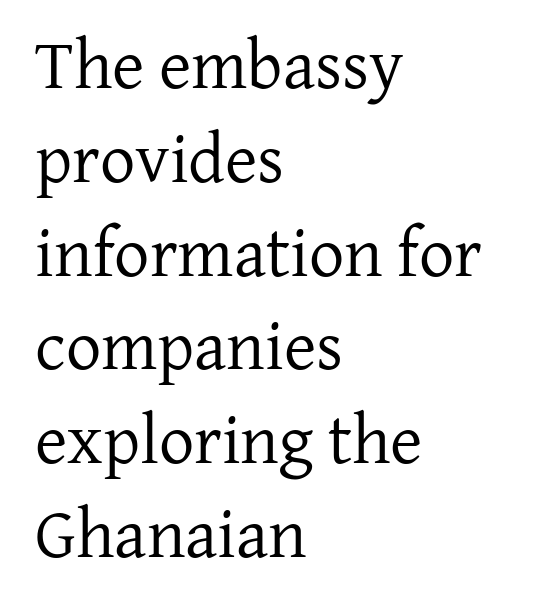
This sample uses plain, unmodified letter spacing. The font's upright variant was chosen for this text. No chunkiness to these letters — they're not bold. Examine the stroke ends and you'll spot serifs. Letters rest on an invisible, unmarked baseline. Interline gaps are of average width in this sample.
